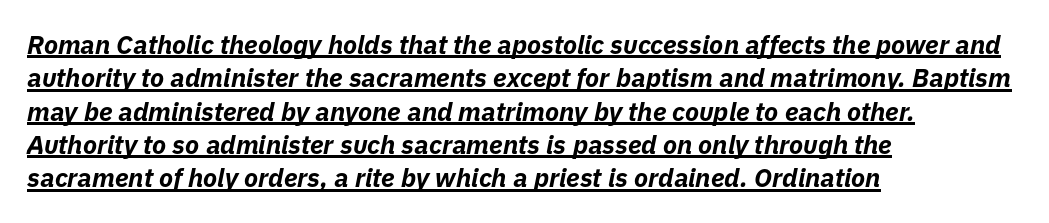
The image shows 26 px bold type, italic (leaning right); set left-aligned, normal line spacing (1.28x), normal letter spacing, underlined.
